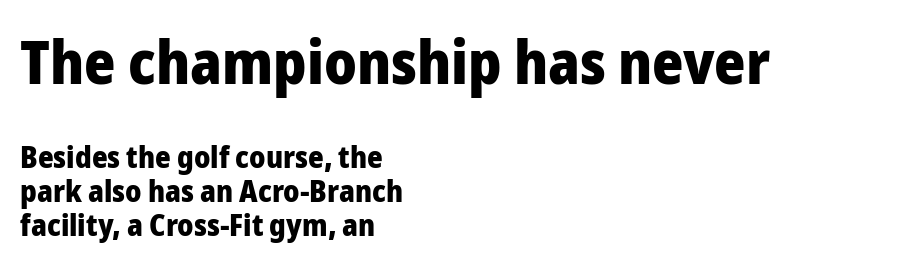
The more generous point size was reserved for the upper chunk. Glyph-to-glyph distance matches everyday printed text. How heavy is the stroke? Heavy — this is a bold. The text was rendered using a sans face with plain stroke endings. Nobody drew a line under any word here. You could barely slide anything between these rows.
